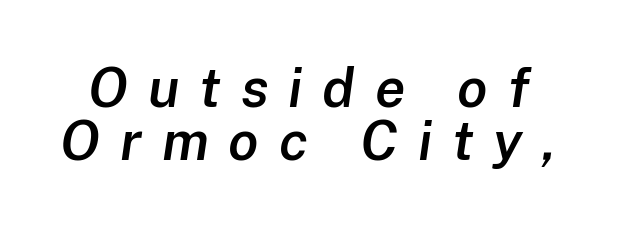
Q: Is the text bold? A: Semi-bold.
Q: Is the text italic (slanted)? A: Yes, it leans right by about 8 degrees.
Q: Is the text underlined? A: No.
Q: Is the spacing between letters normal or unusually wide? A: Unusually wide.
Q: Is the spacing between lines tight, normal or loose? A: Tight.
Q: Width (condensed, normal, or wide)? A: Normal.
Q: Stroke contrast? A: Low.
Q: x-height? A: Medium.
Q: Monospaced? A: No.
